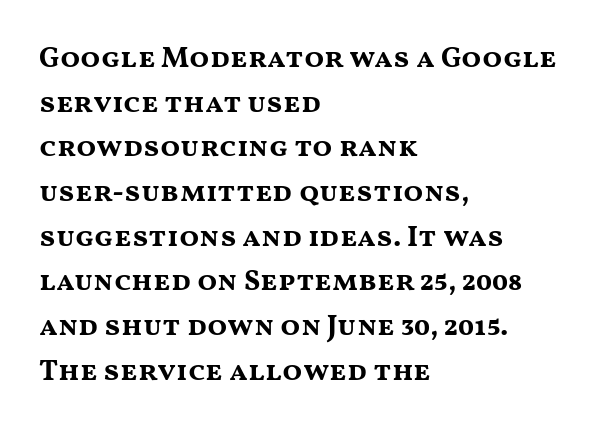
{"serif": "no", "italic": "no", "bold": "yes", "weight": "bold", "width": "wide", "stroke_contrast": "medium", "x_height": "medium", "monospaced": "no", "underline": "no", "align": "left", "line_spacing": "normal", "line_spacing_ratio": 1.54, "letter_spacing": "normal", "letter_spacing_em": 0.0, "glyph_px": 29}
